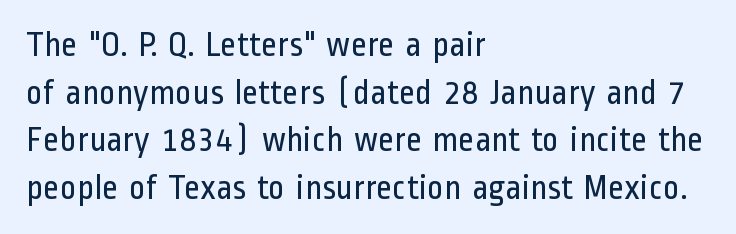
The image shows 35 px regular-weight, condensed sans-serif type, upright; set left-aligned, normal line spacing (1.36x), normal letter spacing, not underlined; low stroke contrast and a medium x-height.
